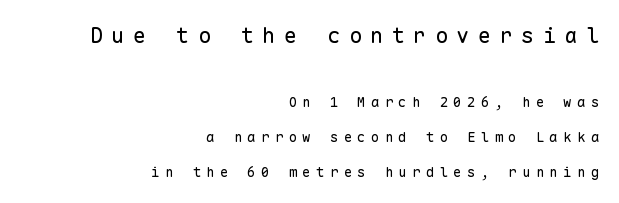
{"italic": "no", "bold": "no", "underline": "no", "align": "right", "line_spacing": "loose", "line_spacing_ratio": 2.49, "letter_spacing": "wide", "letter_spacing_em": 0.38, "larger_block": "first", "size_ratio": 1.57, "glyph_px": 22}
